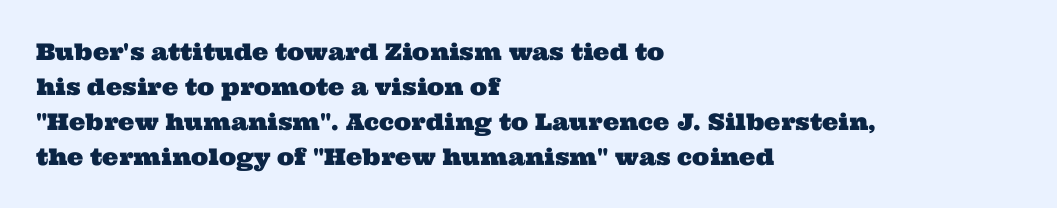
The image shows 23 px text type; set left-aligned, normal line spacing (1.52x), normal letter spacing, not underlined.
